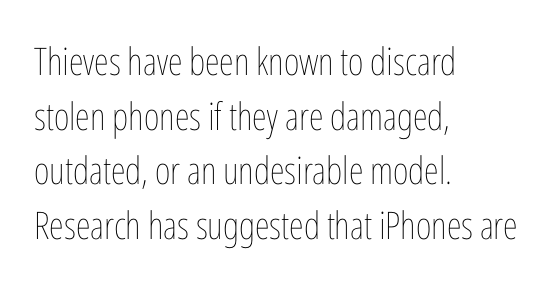
No italicization has been applied; the sample stays upright. The passage shown is typed in a proportional face where columns would drift. Regular leading. In terms of letterspacing, this is plain default setting. A bare baseline throughout the passage. The typesetting does not lean heavy: it is not bold.
